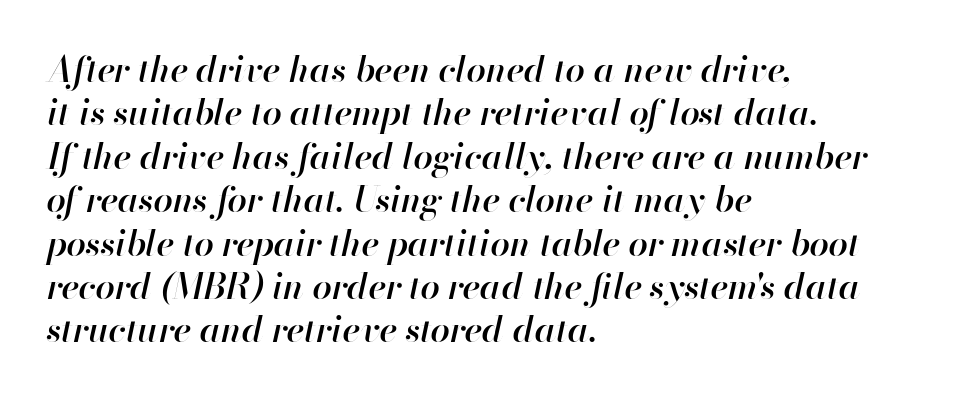
Type without underlining. This rendering leaves character spacing at its baseline value. The rendering applies a slant to the glyphs. Which margin do the lines hug? The left one — the right edge is uneven. This is moderately heavy type, rendered in semibold.
